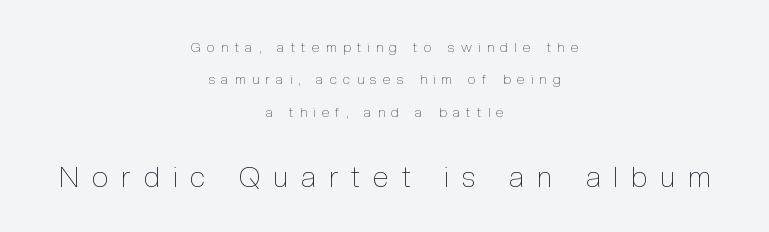
Line starts and ends both wander, symmetrically. The line-height multiplier appears high, well above default. Size hierarchy here favors the trailing block over the leading one. Words appear elongated and porous because spacing is wide.
